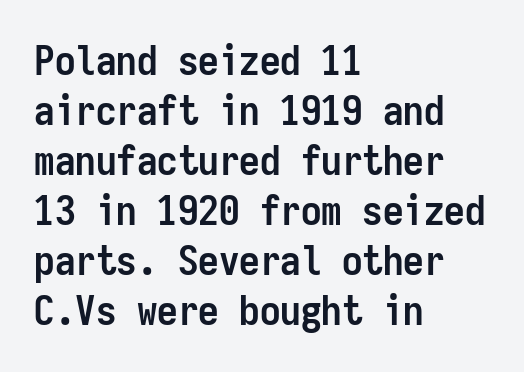
Characters remain perfectly vertical along every line. Nothing unusual about the tracking: characters are spaced as the font intends. The rendering uses a bold face; every stroke is thick and dark. Each line starts at the same left margin while the right side varies.
